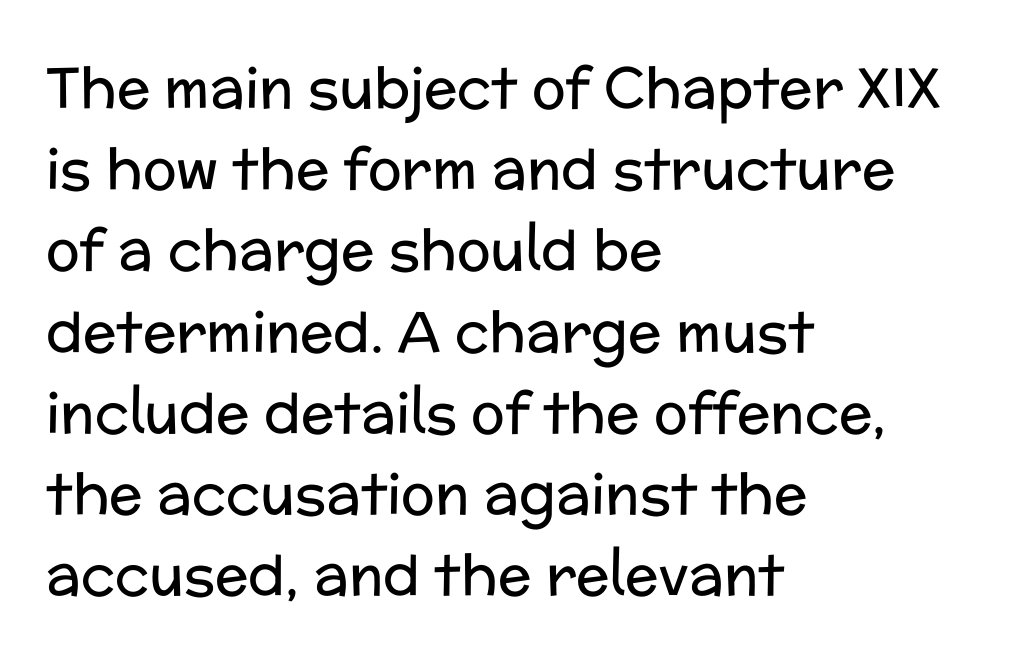
The image shows 56 px regular-weight sans-serif type, upright; set left-aligned, normal line spacing (1.45x), normal letter spacing, not underlined; low stroke contrast and a medium x-height.
